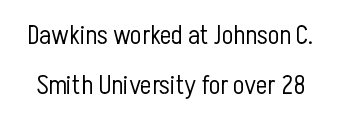
Stems and bowls with no extra thickness — not bold. No word sits above an underline. Posture: straight, roman, zero tilt. Look at the tracking — it's just the regular setting, nothing added.
